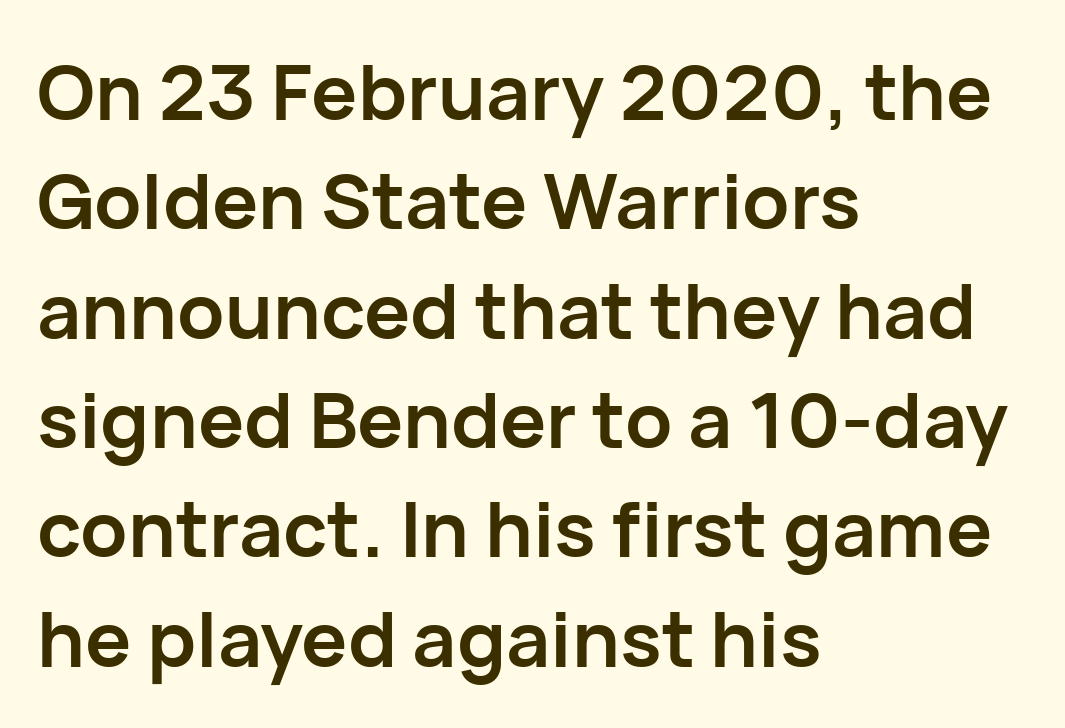
Observe the absence of serifs on each vertical stroke in this sample. Note the varied advance widths — an 'i' is clearly narrower than an 'm'. In terms of letterspacing, this is plain default setting. Leftover space on each line is placed entirely after the last word. Vertical spacing — default.
